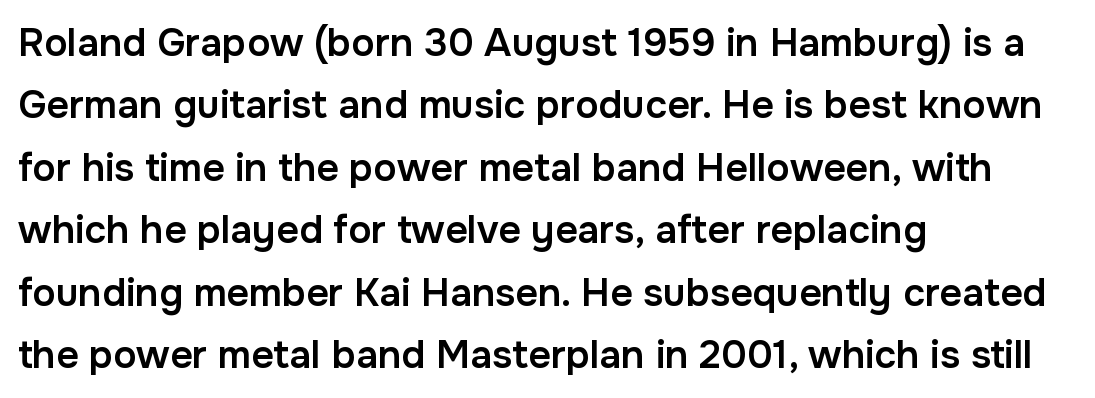
The image shows 39 px semibold sans-serif type, upright; set left-aligned, normal line spacing (1.6x), normal letter spacing, not underlined; low stroke contrast and a medium x-height.
